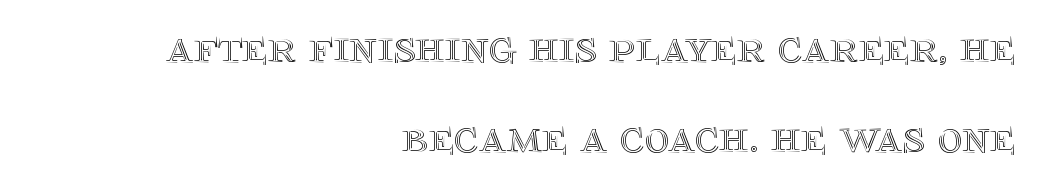
Q: Is the text italic (slanted)? A: No, it is upright.
Q: Is the text underlined? A: No.
Q: How is the paragraph aligned? A: Right-aligned.
Q: Is the spacing between letters normal or unusually wide? A: Normal.
Q: Width (condensed, normal, or wide)? A: Normal.
Q: x-height? A: Large.
Q: Monospaced? A: No.
